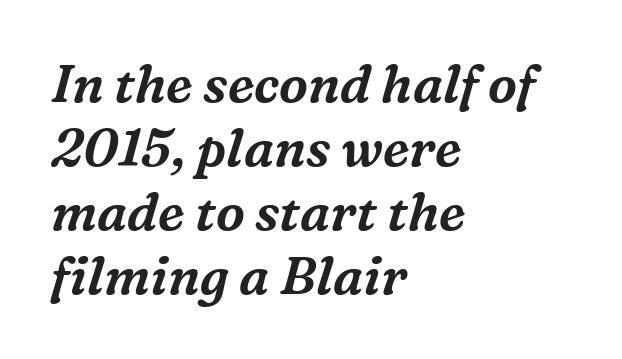
The image shows 52 px serif type, italic (leaning right); set left-aligned, line spacing 1.23x, normal letter spacing, not underlined; medium stroke contrast and a medium x-height.
